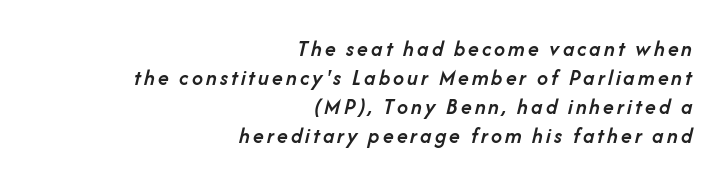
Q: Is the text bold? A: Semi-bold.
Q: Is the text italic (slanted)? A: Yes, it leans right by about 14 degrees.
Q: Is the text underlined? A: No.
Q: How is the paragraph aligned? A: Right-aligned.
Q: Is the spacing between lines tight, normal or loose? A: Normal.
